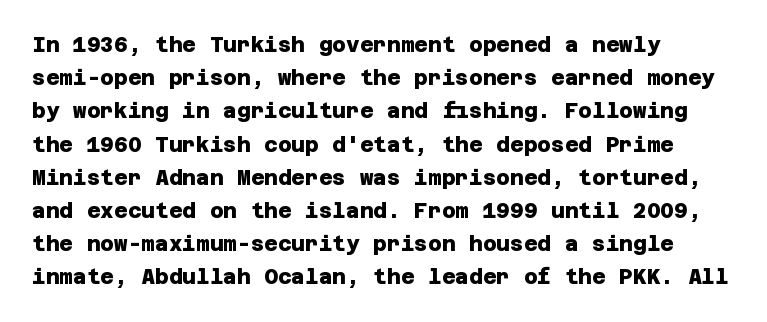
Heavy-handed strokes throughout: this text is bold. Decoration check: the copy has no underline. Leftover space on each line is placed entirely after the last word. What's the leading like? Ordinary, nothing unusual. Each word holds together tightly as a unit, with standard inter-letter gaps.
